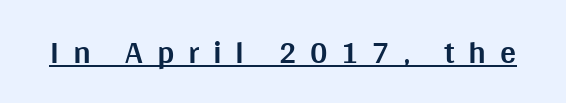
The image shows 32 px bold sans-serif type, upright; set unusually wide letter spacing (+0.43 em), underlined; medium stroke contrast and a large x-height.
